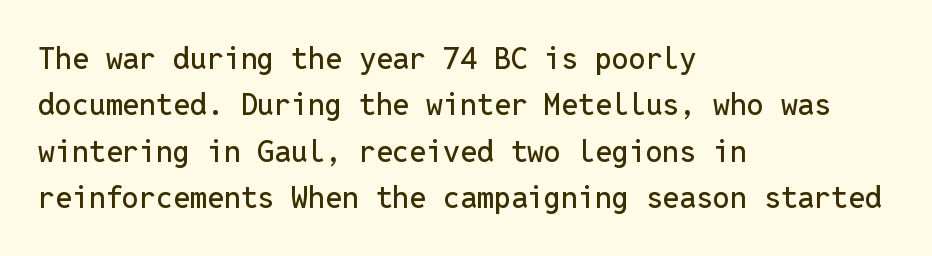
{"serif": "no", "italic": "no", "width": "normal", "stroke_contrast": "low", "x_height": "medium", "monospaced": "yes", "underline": "no", "align": "left", "line_spacing": "normal", "line_spacing_ratio": 1.55, "letter_spacing": "normal", "letter_spacing_em": 0.0, "glyph_px": 30}
